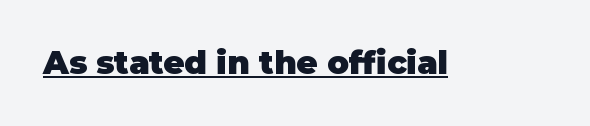
Here the designer chose a conventional face with non-uniform glyph widths. These words are printed bold, with thick strokes throughout. The specimen reads as upright at a glance. The text was rendered using a sans face with plain stroke endings.
